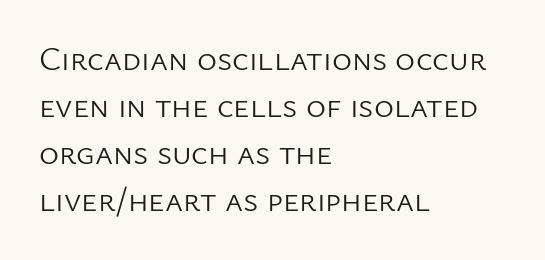
{"serif": "no", "italic": "no", "bold": "no", "weight": "light", "width": "normal", "stroke_contrast": "low", "x_height": "medium", "monospaced": "no", "underline": "no", "align": "left", "line_spacing": "normal", "line_spacing_ratio": 1.38, "letter_spacing": "normal", "letter_spacing_em": 0.0, "glyph_px": 34}
